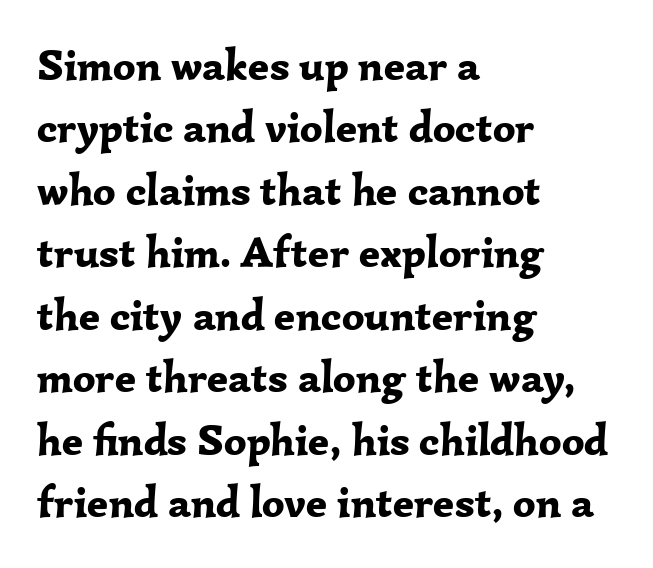
{"serif": "yes", "italic": "no", "bold": "yes", "weight": "bold", "width": "normal", "stroke_contrast": "low", "x_height": "medium", "monospaced": "no", "underline": "no", "align": "left", "line_spacing": "normal", "line_spacing_ratio": 1.42, "letter_spacing": "normal", "letter_spacing_em": 0.0, "glyph_px": 44}
